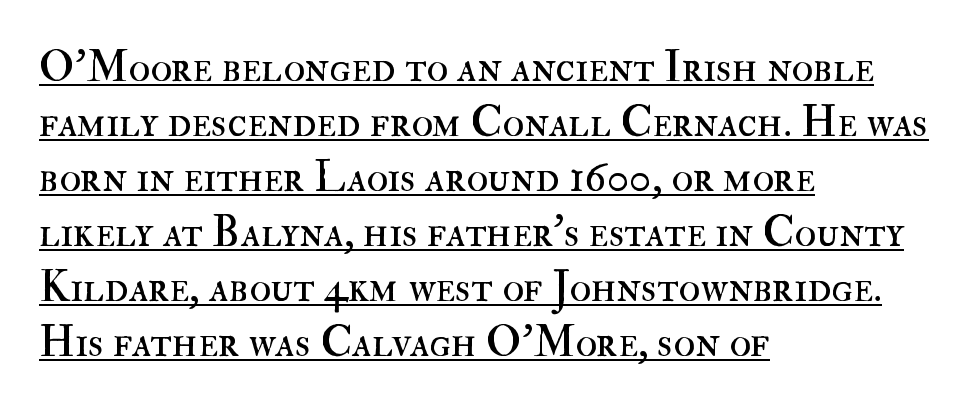
{"italic": "no", "bold": "no", "weight": "regular", "width": "normal", "stroke_contrast": "high", "x_height": "small", "monospaced": "no", "underline": "yes", "align": "left", "line_spacing": "normal", "line_spacing_ratio": 1.25, "letter_spacing": "normal", "letter_spacing_em": 0.0, "glyph_px": 44}
